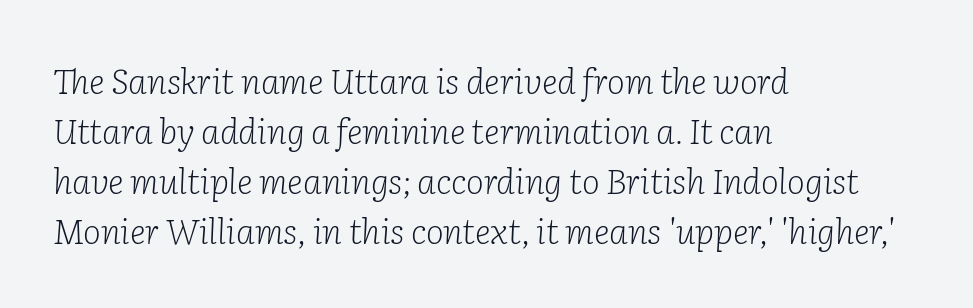
Q: Is the text bold? A: No.
Q: Is the text italic (slanted)? A: Yes, it leans right by about 2 degrees.
Q: Is the typeface a serif or a sans-serif typeface? A: Serif.
Q: Is the text underlined? A: No.
Q: How is the paragraph aligned? A: Left-aligned.
Q: Is the spacing between letters normal or unusually wide? A: Normal.
Q: Is the spacing between lines tight, normal or loose? A: Normal.
Q: Width (condensed, normal, or wide)? A: Normal.
Q: Stroke contrast? A: Low.
Q: x-height? A: Medium.
Q: Monospaced? A: No.
